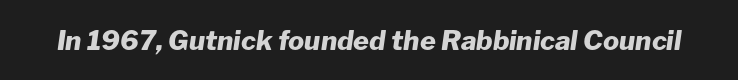
Q: Is the text bold? A: Yes.
Q: Is the text italic (slanted)? A: Yes, it leans right by about 8 degrees.
Q: Is the text underlined? A: No.
Q: Is the spacing between letters normal or unusually wide? A: Normal.
